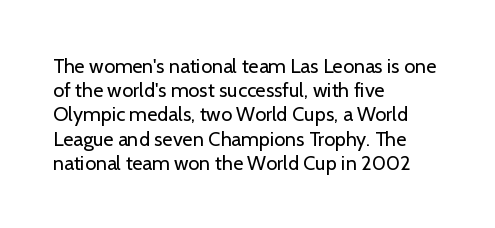
{"italic": "no", "bold": "no", "underline": "no", "align": "left", "line_spacing_ratio": 1.21, "letter_spacing": "normal", "letter_spacing_em": 0.0, "glyph_px": 20}
